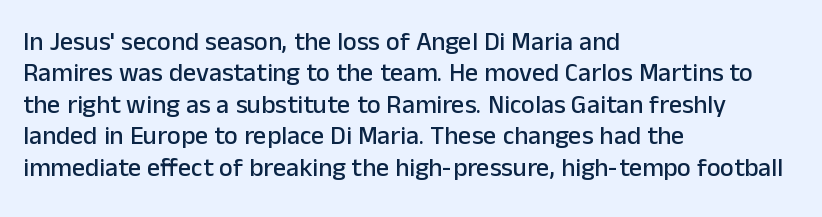
Tracking value appears to be zero — textbook default spacing. Rendered with straight, roman letterforms. Short and long lines alike share a common starting point at left. A bare baseline throughout the passage.
